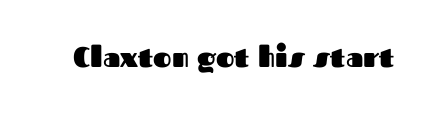
A typesetter would mark this as roman, not italic. The face used here is proportionally spaced, like ordinary book or web type. Between one letter and the next there's only the usual sliver of space. This sample uses a sans-serif face. Heft: maximum for text — a bold. Descenders are the only things crossing below the line.
